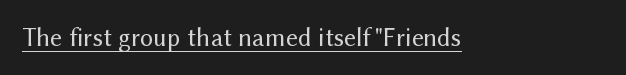
Q: Is the text bold? A: No.
Q: Is the text italic (slanted)? A: No, it is upright.
Q: Is the text underlined? A: Yes.
Q: Is the spacing between letters normal or unusually wide? A: Normal.
